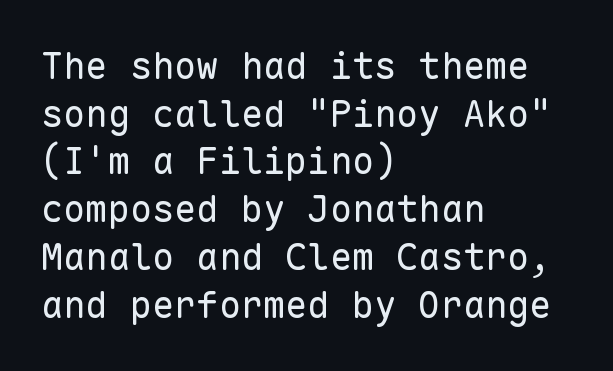
{"serif": "no", "italic": "no", "bold": "no", "weight": "regular", "width": "normal", "stroke_contrast": "low", "x_height": "medium", "monospaced": "yes", "underline": "no", "align": "left", "line_spacing": "normal", "line_spacing_ratio": 1.29, "letter_spacing": "normal", "letter_spacing_em": 0.0, "glyph_px": 37}
